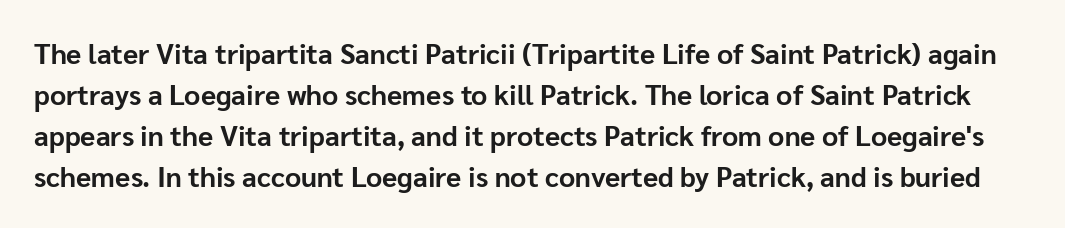
The image shows 28 px bold sans-serif type, upright; set normal line spacing (1.46x), normal letter spacing, not underlined; low stroke contrast and a medium x-height.
